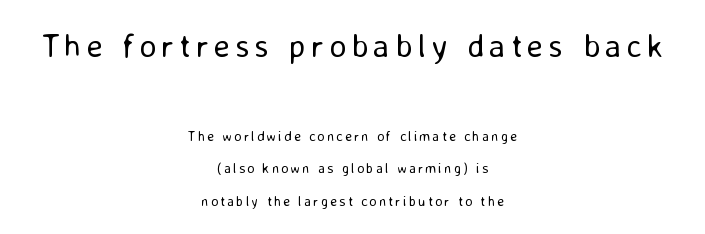
Casual observation: everything's sitting right in the middle. Type without underlining. Think standard paragraph weight, or any step lighter than that. Is this a fixed-width face? No — the glyphs have proportional, varying widths. Leading: increased.
